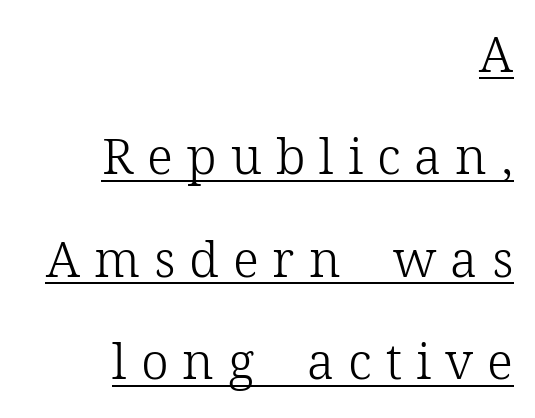
{"serif": "yes", "italic": "no", "bold": "no", "weight": "light", "width": "normal", "stroke_contrast": "low", "x_height": "medium", "monospaced": "no", "underline": "yes", "align": "right", "line_spacing": "loose", "line_spacing_ratio": 2.05, "letter_spacing": "wide", "letter_spacing_em": 0.28, "glyph_px": 50}
